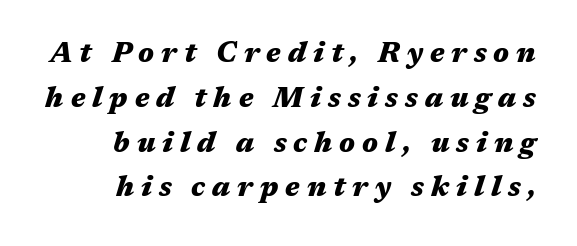
Q: Is the text bold? A: Yes.
Q: Is the text italic (slanted)? A: Yes, it leans right by about 17 degrees.
Q: Is the text underlined? A: No.
Q: Is the spacing between letters normal or unusually wide? A: Unusually wide.
Q: Is the spacing between lines tight, normal or loose? A: Normal.
Q: Width (condensed, normal, or wide)? A: Wide.
Q: Stroke contrast? A: Medium.
Q: x-height? A: Medium.
Q: Monospaced? A: No.
